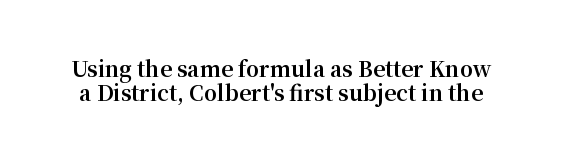
The image shows 21 px bold type, upright; set tight line spacing (1.15x), normal letter spacing, not underlined.
